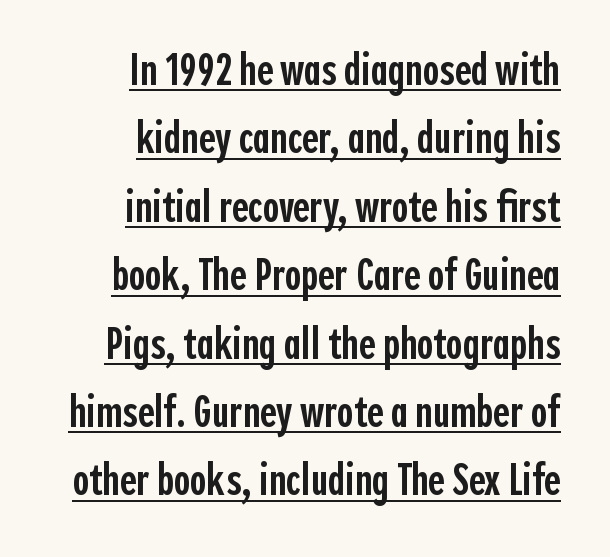
The image shows 45 px semibold, condensed sans-serif type, upright; set right-aligned, normal line spacing (1.52x), normal letter spacing, underlined; a medium x-height.
